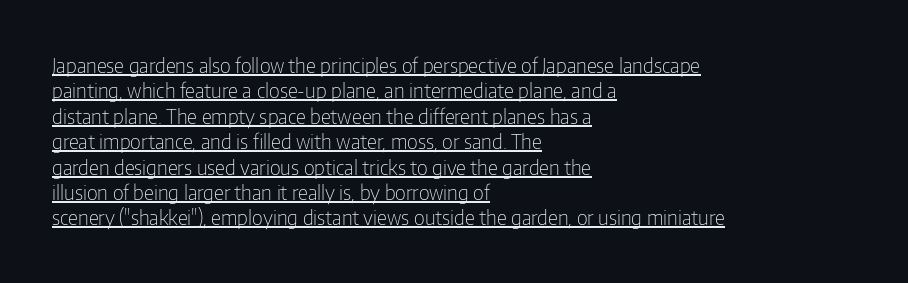
Q: Is the text bold? A: No.
Q: Is the text italic (slanted)? A: No, it is upright.
Q: Is the text underlined? A: Yes.
Q: How is the paragraph aligned? A: Left-aligned.
Q: Is the spacing between letters normal or unusually wide? A: Normal.
Q: Is the spacing between lines tight, normal or loose? A: Normal.
